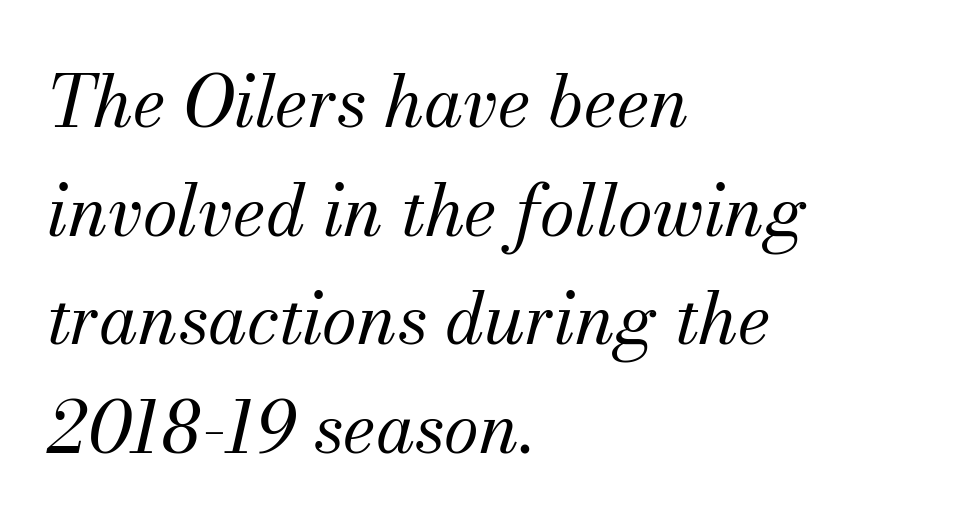
{"serif": "yes", "italic": "yes", "lean": "right", "slant_degrees": 13, "bold": "no", "weight": "regular", "width": "normal", "stroke_contrast": "medium", "x_height": "small", "monospaced": "no", "underline": "no", "align": "left", "line_spacing": "normal", "line_spacing_ratio": 1.53, "letter_spacing": "normal", "letter_spacing_em": 0.0, "glyph_px": 71}
